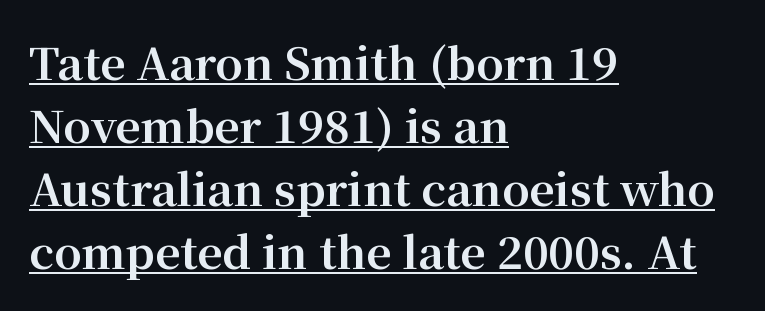
The image shows 44 px bold serif type, upright; set left-aligned, normal line spacing (1.43x), normal letter spacing, underlined; medium stroke contrast and a medium x-height.
